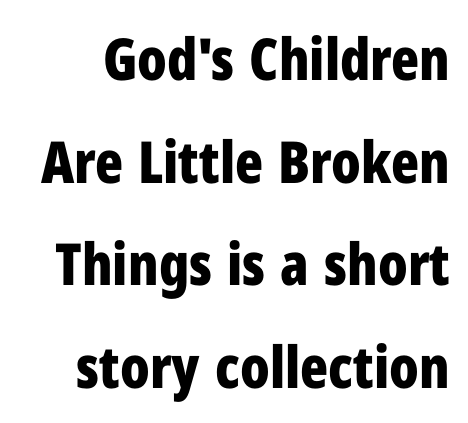
Q: Is the text bold? A: Yes.
Q: Is the text italic (slanted)? A: No, it is upright.
Q: Is the typeface a serif or a sans-serif typeface? A: Sans-serif.
Q: Is the text underlined? A: No.
Q: Is the spacing between letters normal or unusually wide? A: Normal.
Q: Width (condensed, normal, or wide)? A: Condensed.
Q: Stroke contrast? A: Low.
Q: x-height? A: Medium.
Q: Monospaced? A: No.
